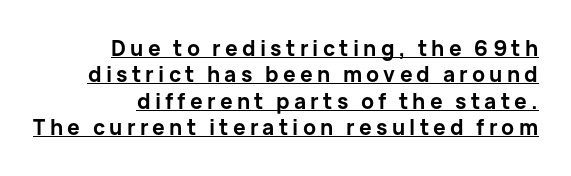
Layout note: lines flush right. The letterforms stand isolated, each surrounded by extra space. No italicization has been applied; the sample stays upright. Set as a true bold cut, around the 700 mark.
